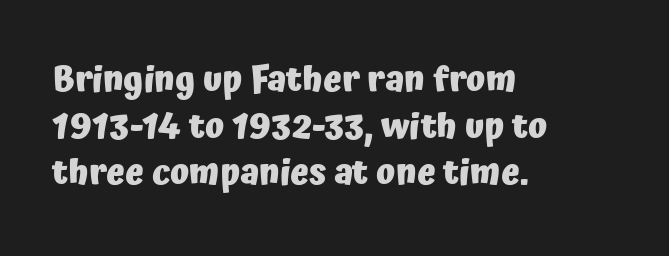
A sans-serif font was chosen for this passage. Thick stems and heavy bowls — unmistakably bold. Descenders hang freely into open space. These lines are rendered in a variable-pitch font. A roman cut, with each character standing at attention.
